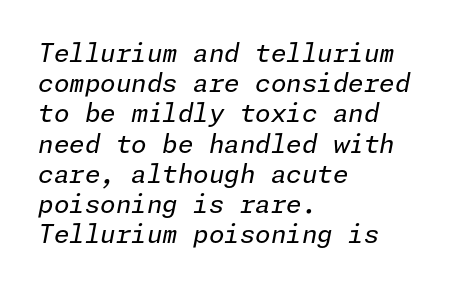
The image shows 25 px text type, italic (leaning right); set left-aligned, line spacing 1.21x, normal letter spacing, not underlined.
